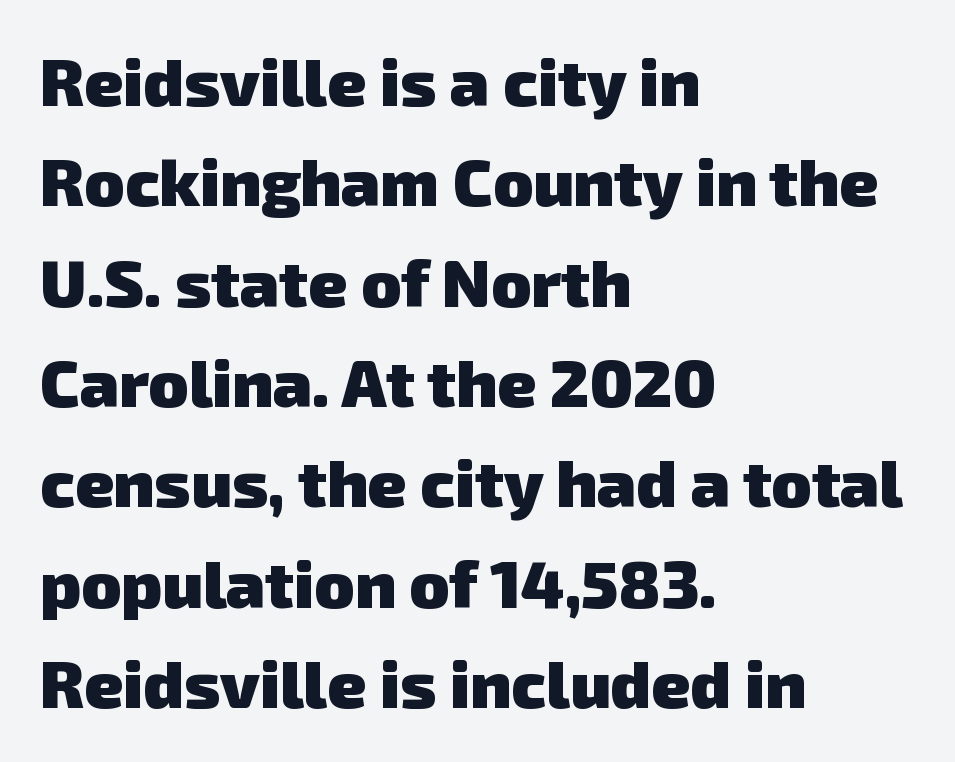
The image shows 66 px heavy sans-serif type; set left-aligned, normal line spacing (1.52x), normal letter spacing, not underlined; low stroke contrast and a medium x-height.
